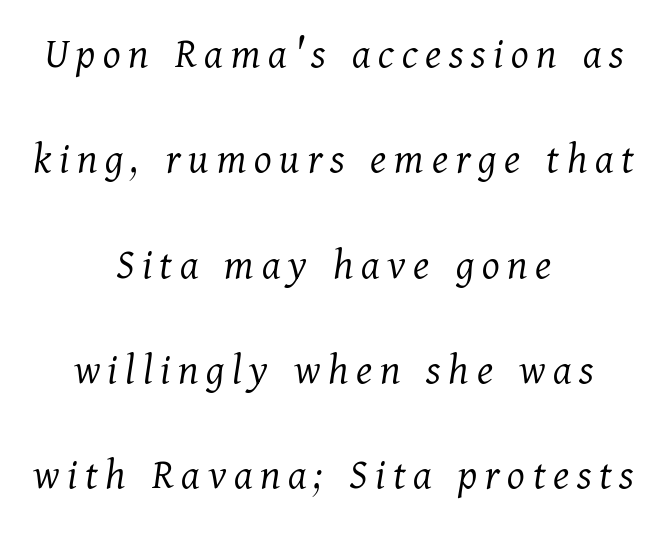
Honestly, there is no underline to notice here at all. In terms of posture, this sample is oblique. The font sits on the lighter half of the weight spectrum, regular included. Are there feet on the stems? There are — it's a serif.
